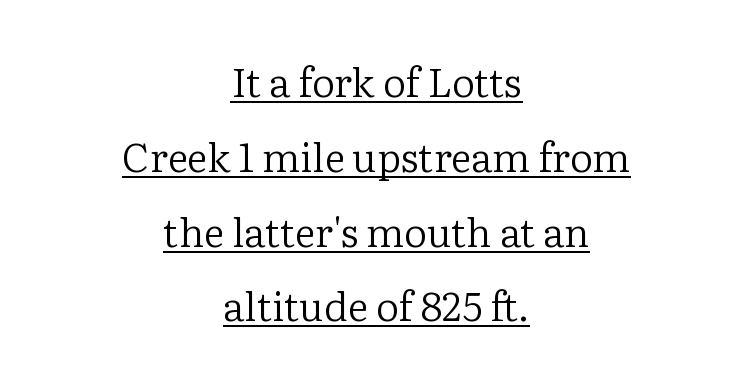
The image shows 40 px regular-weight serif type, upright; set centered, line spacing 1.87x, normal letter spacing, underlined; low stroke contrast and a medium x-height.
